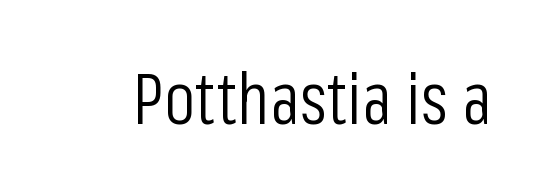
{"serif": "no", "italic": "no", "bold": "no", "weight": "light", "width": "condensed", "stroke_contrast": "low", "x_height": "medium", "monospaced": "no", "underline": "no", "letter_spacing": "normal", "letter_spacing_em": 0.0, "glyph_px": 71}
